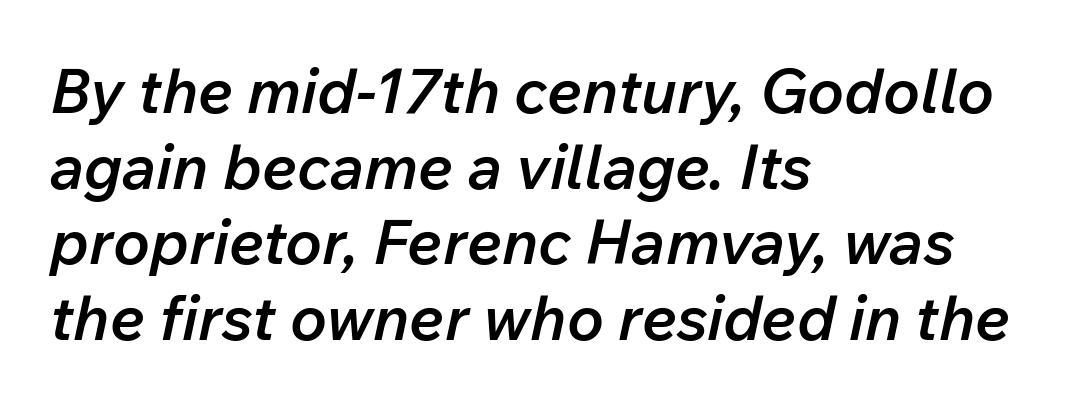
No extra tracking has been applied to these lines. Letters rest on an invisible, unmarked baseline. If you drew a ruler down the left edge, every line would touch it. Note the varied advance widths — an 'i' is clearly narrower than an 'm'. How heavy is the stroke? Medium-heavy — a semibold, shy of bold. Looking at the ascenders, they clearly lean.
